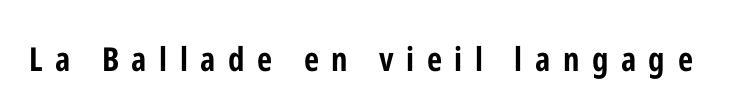
No word sits above an underline. Do the characters align in a grid? No, the font is proportional. These lines were composed using upright roman letters. Thick stems and heavy bowls — unmistakably bold.
